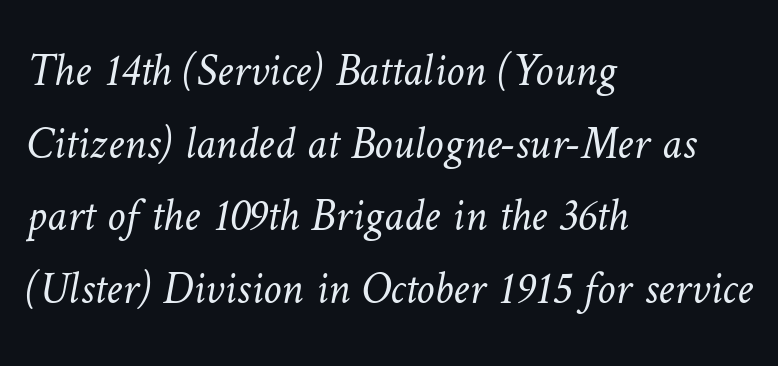
The image shows 46 px light type; set left-aligned, normal line spacing (1.58x), normal letter spacing, not underlined; low stroke contrast and a medium x-height.
